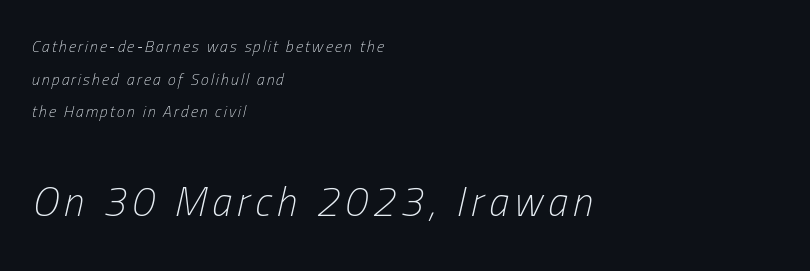
The image shows 41 px light, condensed type, italic (leaning right); set left-aligned, loose line spacing (2.04x), not underlined; the second (bottom) block is 2.56x larger; low stroke contrast and a medium x-height.
